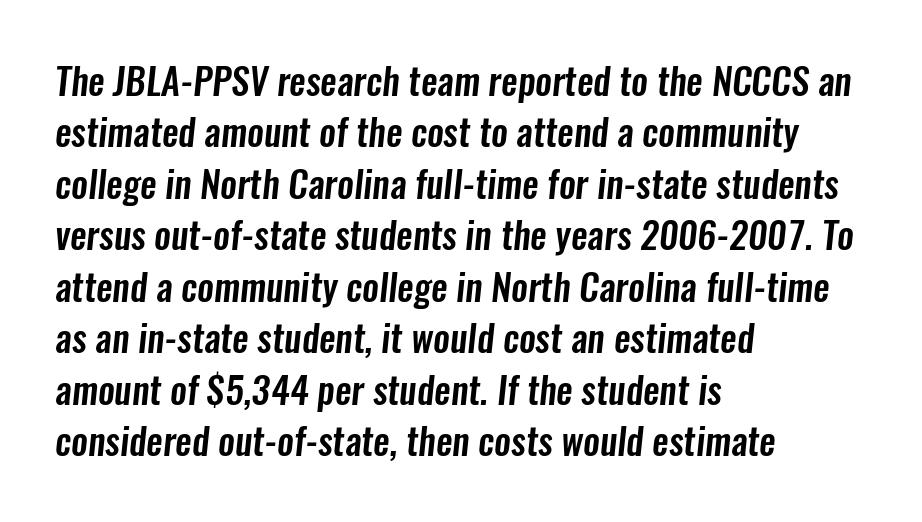
Do the characters align in a grid? No, the font is proportional. Each word holds together tightly as a unit, with standard inter-letter gaps. The font family rendered here belongs to the sans-serif group. Visually the block forms a straight wall on the left and a jagged coastline on the right. The rows are spaced the way most documents space them.
